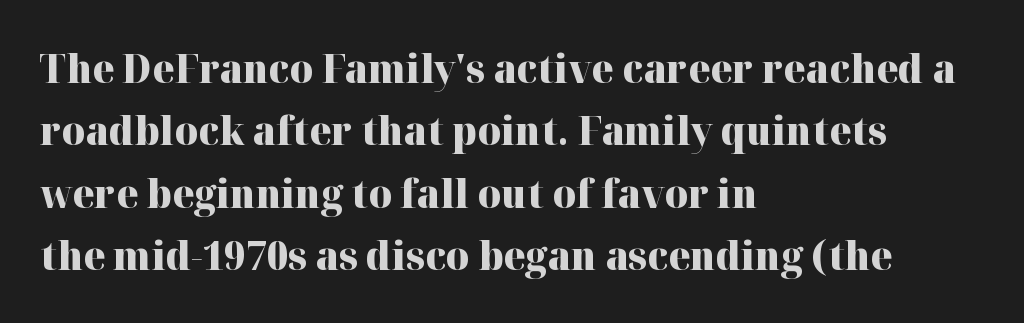
Q: Is the text bold? A: Yes.
Q: Is the text italic (slanted)? A: No, it is upright.
Q: Is the typeface a serif or a sans-serif typeface? A: Serif.
Q: Is the text underlined? A: No.
Q: How is the paragraph aligned? A: Left-aligned.
Q: Is the spacing between letters normal or unusually wide? A: Normal.
Q: Is the spacing between lines tight, normal or loose? A: Normal.
Q: Width (condensed, normal, or wide)? A: Normal.
Q: Stroke contrast? A: High.
Q: x-height? A: Medium.
Q: Monospaced? A: No.
